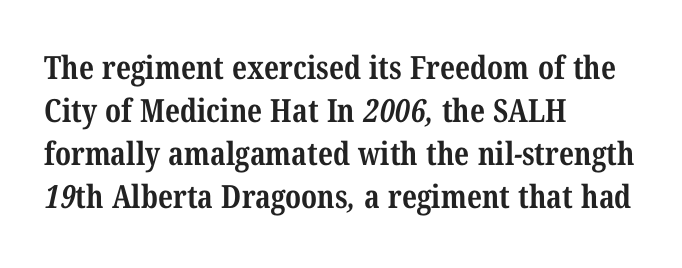
Is this a fixed-width face? No — the glyphs have proportional, varying widths. Caption: bold face, heavy strokes. Check the space under the baseline: it is left empty. Line beginnings align vertically; line endings do not. Is the letter spacing exaggerated? No — it looks like the ordinary default. What kind of face is this? One with serifs.
